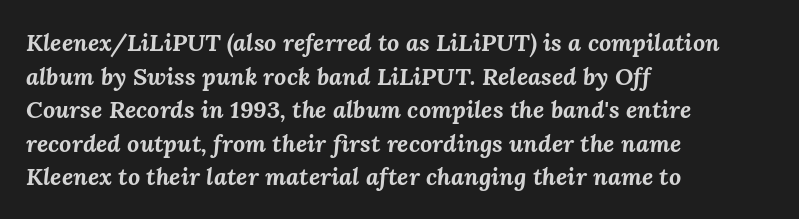
The image shows 24 px bold type, italic (leaning right); set left-aligned, normal line spacing (1.4x), normal letter spacing, not underlined.
